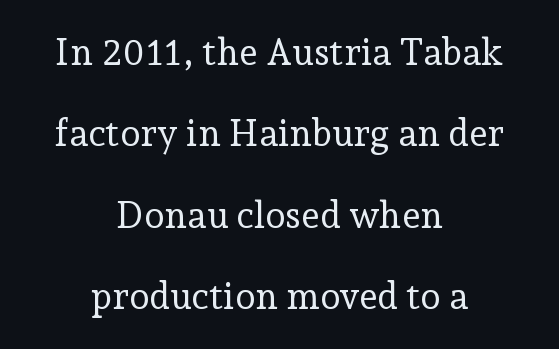
{"serif": "yes", "italic": "no", "bold": "no", "weight": "regular", "width": "normal", "stroke_contrast": "low", "x_height": "medium", "monospaced": "no", "underline": "no", "align": "center", "line_spacing": "loose", "line_spacing_ratio": 2.2, "letter_spacing": "normal", "letter_spacing_em": 0.0, "glyph_px": 37}
